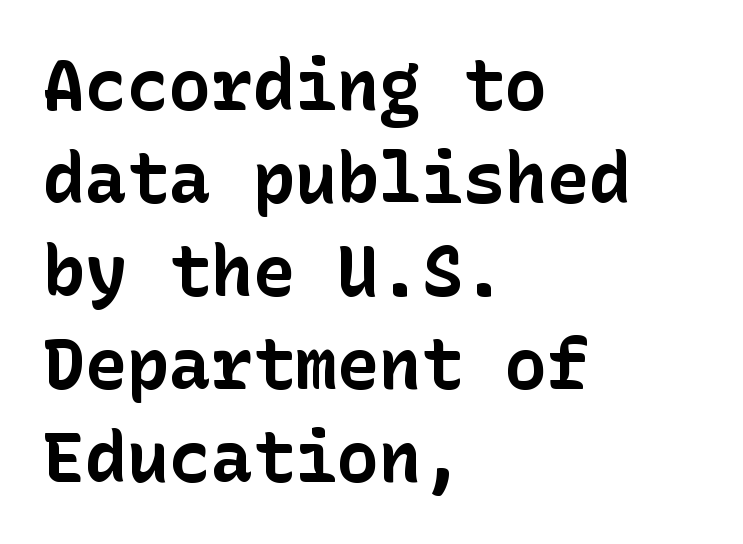
Q: Is the text bold? A: Yes.
Q: Is the text italic (slanted)? A: No, it is upright.
Q: Is the typeface a serif or a sans-serif typeface? A: Sans-serif.
Q: Is the text underlined? A: No.
Q: How is the paragraph aligned? A: Left-aligned.
Q: Is the spacing between letters normal or unusually wide? A: Normal.
Q: Is the spacing between lines tight, normal or loose? A: Normal.
Q: Width (condensed, normal, or wide)? A: Normal.
Q: Stroke contrast? A: Low.
Q: x-height? A: Medium.
